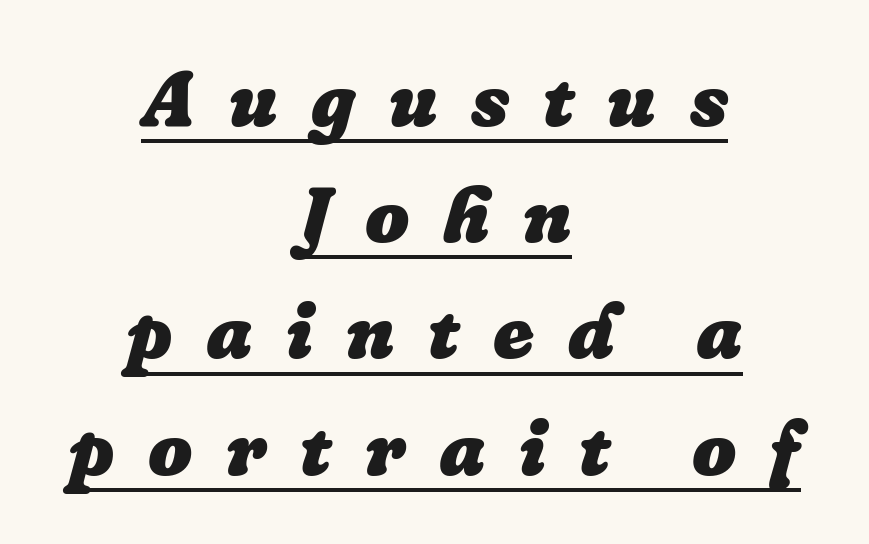
Q: Is the text bold? A: Yes.
Q: Is the text italic (slanted)? A: Yes, it leans right by about 16 degrees.
Q: Is the text underlined? A: Yes.
Q: How is the paragraph aligned? A: Centered.
Q: Is the spacing between letters normal or unusually wide? A: Unusually wide.
Q: Is the spacing between lines tight, normal or loose? A: Normal.
Q: Width (condensed, normal, or wide)? A: Normal.
Q: Stroke contrast? A: Low.
Q: x-height? A: Medium.
Q: Monospaced? A: No.
